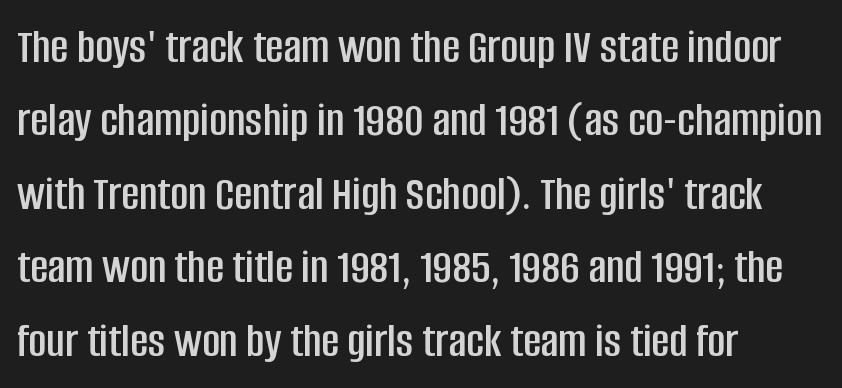
{"serif": "no", "italic": "no", "width": "condensed", "stroke_contrast": "low", "x_height": "large", "monospaced": "no", "underline": "no", "align": "left", "line_spacing": "normal", "line_spacing_ratio": 1.5, "letter_spacing": "normal", "letter_spacing_em": 0.0, "glyph_px": 49}
